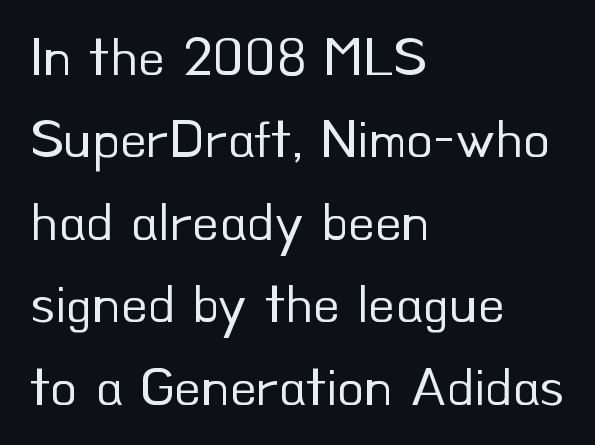
Q: Is the text bold? A: No.
Q: Is the text italic (slanted)? A: No, it is upright.
Q: Is the typeface a serif or a sans-serif typeface? A: Sans-serif.
Q: Is the text underlined? A: No.
Q: How is the paragraph aligned? A: Left-aligned.
Q: Is the spacing between letters normal or unusually wide? A: Normal.
Q: Is the spacing between lines tight, normal or loose? A: Normal.
Q: Width (condensed, normal, or wide)? A: Normal.
Q: Stroke contrast? A: Low.
Q: x-height? A: Small.
Q: Monospaced? A: No.
